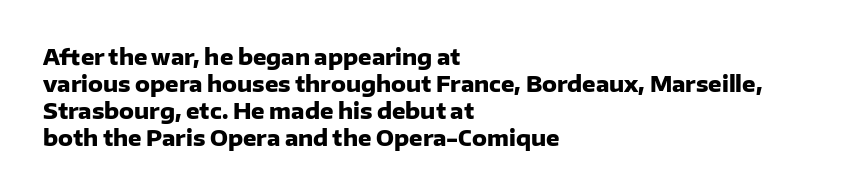
{"italic": "no", "bold": "yes", "underline": "no", "align": "left", "line_spacing": "normal", "line_spacing_ratio": 1.29, "letter_spacing": "normal", "letter_spacing_em": 0.0, "glyph_px": 21}
